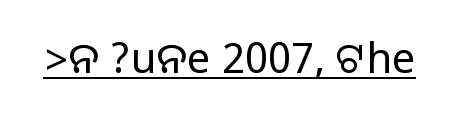
Q: Is the text italic (slanted)? A: No, it is upright.
Q: Is the typeface a serif or a sans-serif typeface? A: Sans-serif.
Q: Is the text underlined? A: Yes.
Q: Is the spacing between letters normal or unusually wide? A: Normal.
Q: Width (condensed, normal, or wide)? A: Normal.
Q: Stroke contrast? A: Medium.
Q: Monospaced? A: No.
